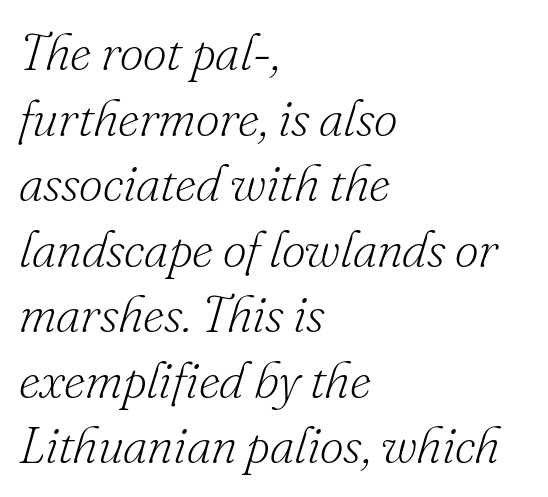
{"serif": "yes", "italic": "yes", "lean": "right", "slant_degrees": 16, "bold": "no", "weight": "light", "width": "normal", "stroke_contrast": "low", "x_height": "small", "monospaced": "no", "underline": "no", "align": "left", "line_spacing": "normal", "line_spacing_ratio": 1.26, "letter_spacing": "normal", "letter_spacing_em": 0.0, "glyph_px": 52}
